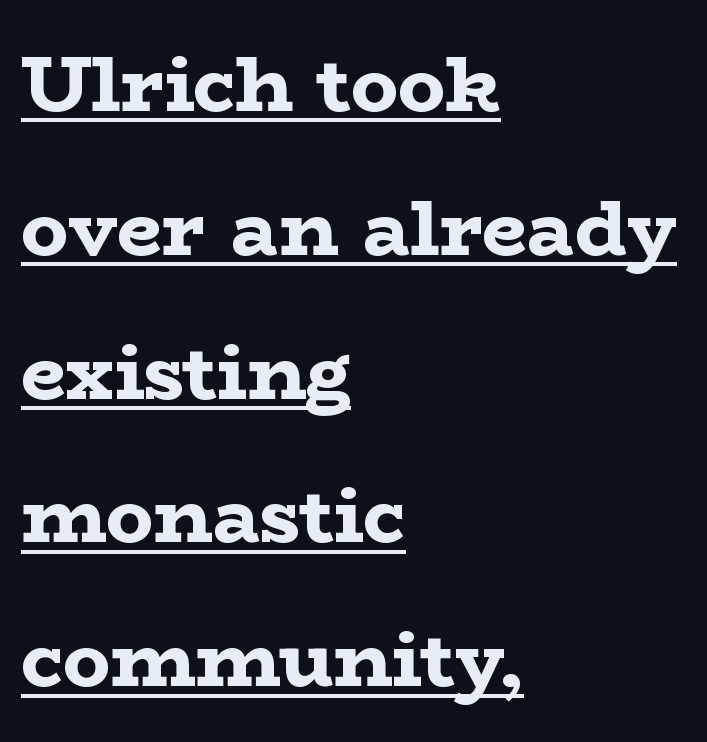
{"serif": "yes", "italic": "no", "bold": "yes", "weight": "bold", "width": "wide", "stroke_contrast": "low", "x_height": "medium", "monospaced": "no", "underline": "yes", "align": "left", "line_spacing_ratio": 1.82, "letter_spacing": "normal", "letter_spacing_em": 0.0, "glyph_px": 79}
